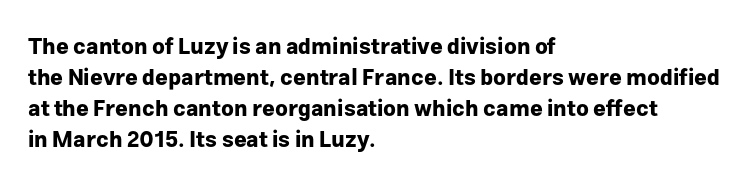
Q: Is the text bold? A: Yes.
Q: Is the text italic (slanted)? A: No, it is upright.
Q: Is the text underlined? A: No.
Q: How is the paragraph aligned? A: Left-aligned.
Q: Is the spacing between letters normal or unusually wide? A: Normal.
Q: Is the spacing between lines tight, normal or loose? A: Normal.
